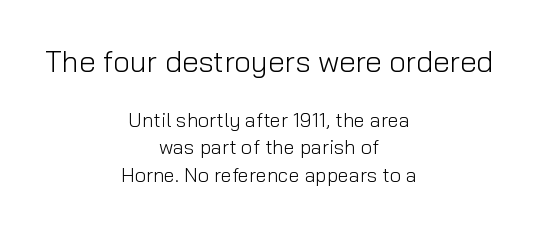
Layout note: lines centered. Two sizes are in play, and the larger belongs to the first block. Weight class: somewhere from thin through regular. Does the type have serifs? No, each stem ends abruptly.
